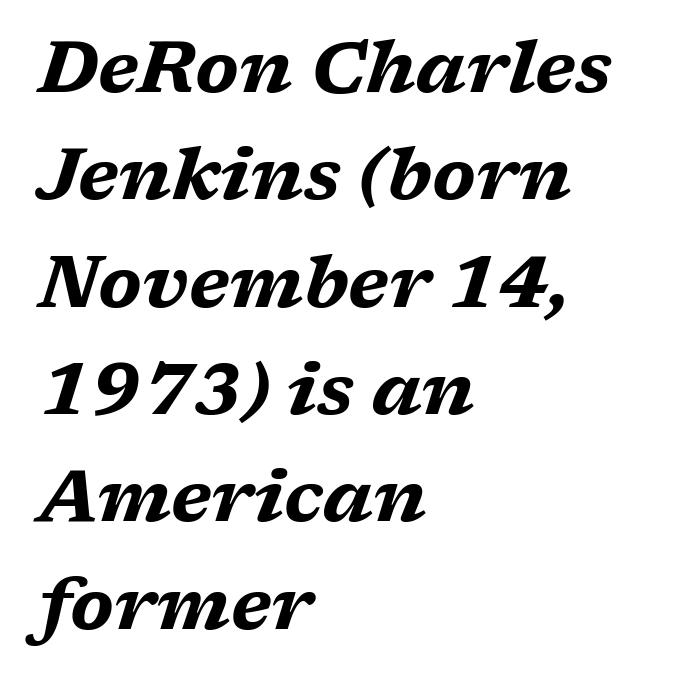
{"italic": "yes", "lean": "right", "slant_degrees": 17, "bold": "yes", "weight": "bold", "width": "wide", "stroke_contrast": "medium", "x_height": "medium", "monospaced": "no", "underline": "no", "align": "left", "line_spacing": "normal", "line_spacing_ratio": 1.47, "letter_spacing": "normal", "letter_spacing_em": 0.0, "glyph_px": 73}
